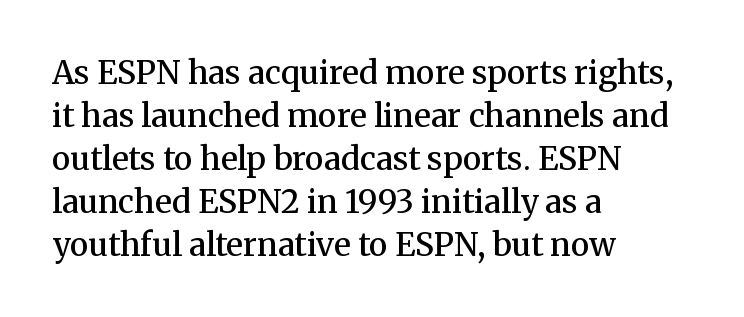
Underline: absent. Observe the ordinary spacing: letters are neighbours, not strangers. A normal amount of white space separates one row of letters from the next. Serifs: yes, visible at the terminals of the letterforms.
